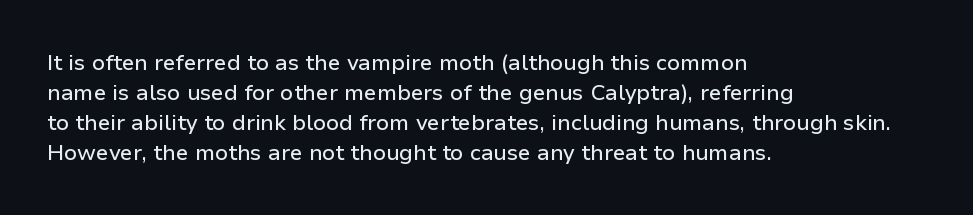
{"italic": "no", "underline": "no", "align": "left", "line_spacing": "normal", "line_spacing_ratio": 1.36, "letter_spacing": "normal", "letter_spacing_em": 0.0, "glyph_px": 22}
